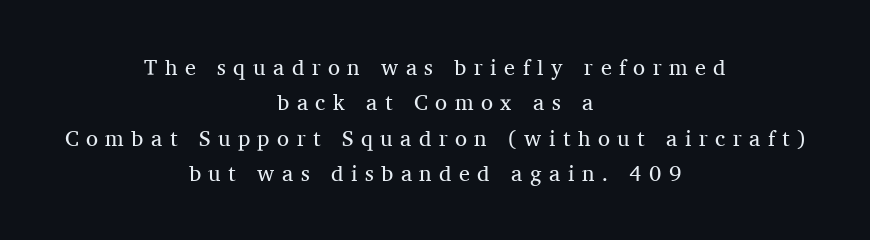
The image shows 22 px text type, upright; set centered, normal line spacing (1.61x), unusually wide letter spacing (+0.34 em), not underlined.
